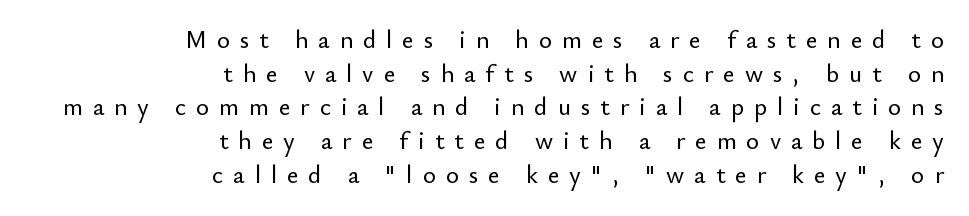
Q: Is the text italic (slanted)? A: No, it is upright.
Q: Is the text underlined? A: No.
Q: How is the paragraph aligned? A: Right-aligned.
Q: Is the spacing between letters normal or unusually wide? A: Unusually wide.
Q: Is the spacing between lines tight, normal or loose? A: Normal.
